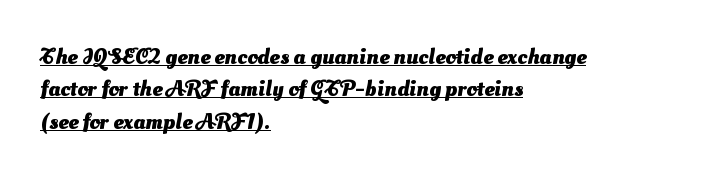
Q: Is the text bold? A: Yes.
Q: Is the text underlined? A: Yes.
Q: How is the paragraph aligned? A: Left-aligned.
Q: Is the spacing between letters normal or unusually wide? A: Normal.
Q: Is the spacing between lines tight, normal or loose? A: Normal.
